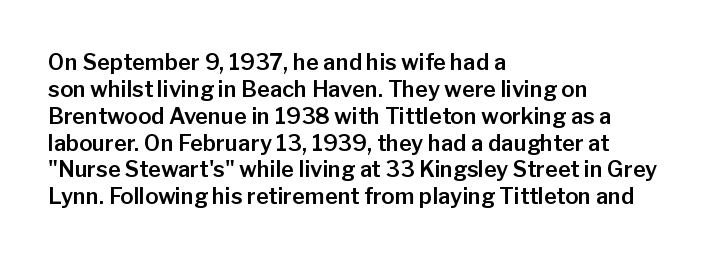
Is the block centered? No — it sits flush against the left margin. Beneath every word, the page is bare. What stands out about the letter spacing? Nothing — it is the standard amount. The lettering stays uniformly vertical, giving the passage a roman look.
